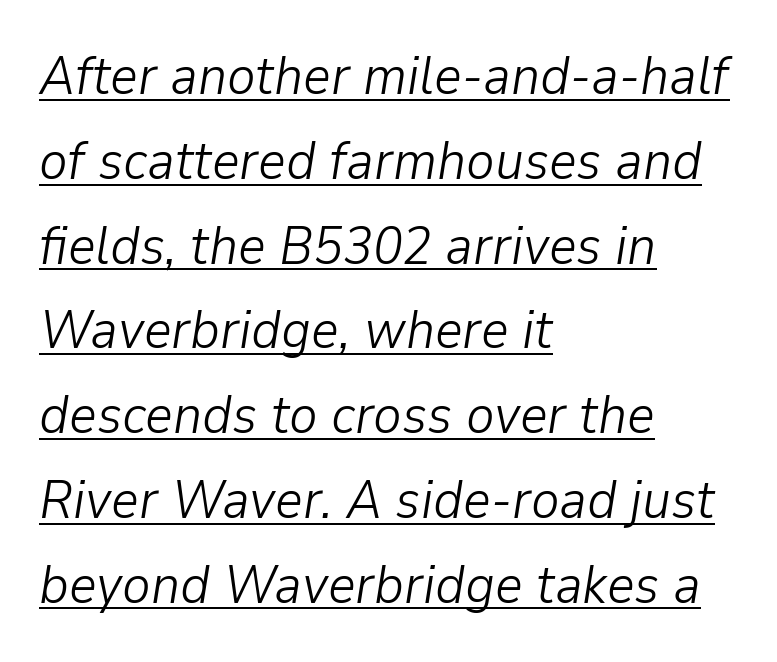
{"italic": "yes", "lean": "right", "slant_degrees": 9, "bold": "no", "weight": "light", "width": "normal", "stroke_contrast": "low", "x_height": "medium", "monospaced": "no", "underline": "yes", "align": "left", "line_spacing": "normal", "line_spacing_ratio": 1.57, "letter_spacing": "normal", "letter_spacing_em": 0.0, "glyph_px": 54}
